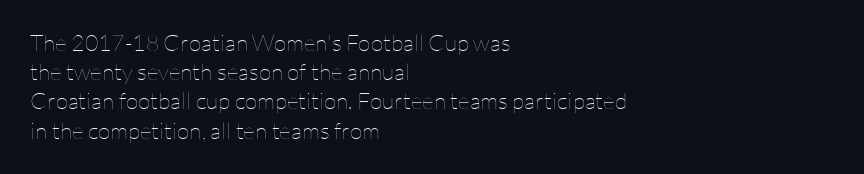
The image shows 23 px text type, upright; set left-aligned, normal line spacing (1.27x), normal letter spacing, not underlined.
